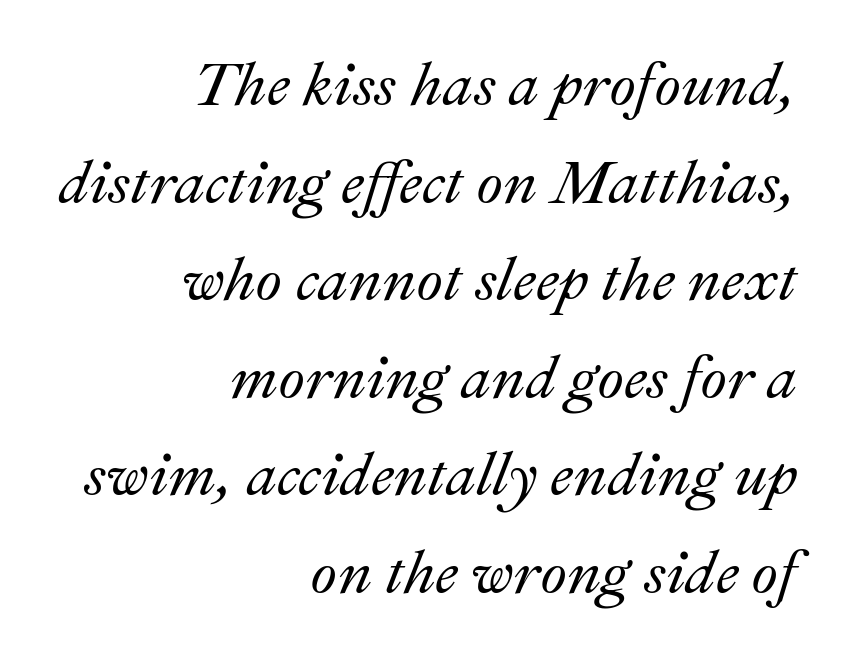
Q: Is the text italic (slanted)? A: Yes, it leans right by about 22 degrees.
Q: Is the text underlined? A: No.
Q: How is the paragraph aligned? A: Right-aligned.
Q: Is the spacing between letters normal or unusually wide? A: Normal.
Q: Is the spacing between lines tight, normal or loose? A: Normal.
Q: Width (condensed, normal, or wide)? A: Normal.
Q: Stroke contrast? A: Medium.
Q: x-height? A: Small.
Q: Monospaced? A: No.
